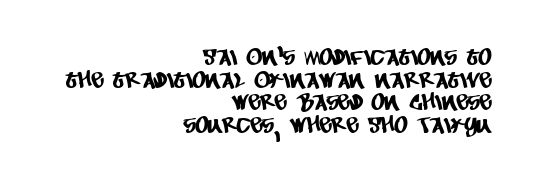
{"underline": "no", "align": "right", "line_spacing": "tight", "line_spacing_ratio": 0.98, "letter_spacing": "normal", "letter_spacing_em": 0.0, "glyph_px": 23}
